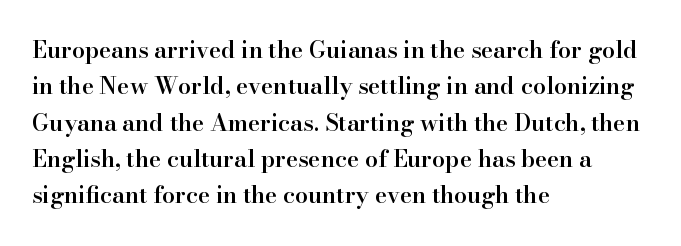
The paragraph shown leans on its left margin. Baseline-to-baseline distance is the conventional proportion of letter height. Check under the words: just untouched page. How are the letters spaced? Ordinarily, with no added tracking.
